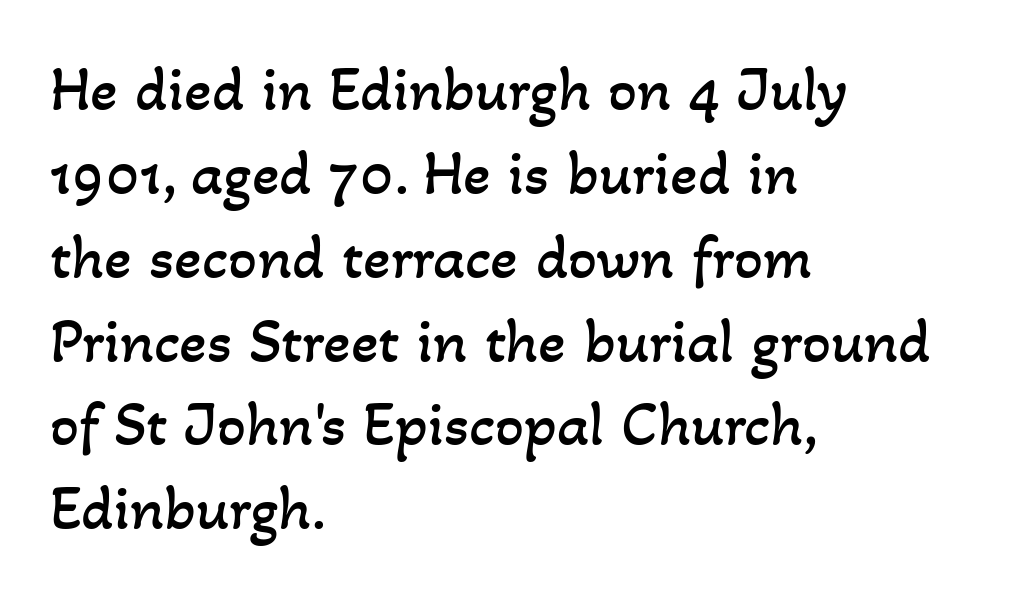
Q: Is the text bold? A: No.
Q: Is the text underlined? A: No.
Q: How is the paragraph aligned? A: Left-aligned.
Q: Is the spacing between letters normal or unusually wide? A: Normal.
Q: Is the spacing between lines tight, normal or loose? A: Normal.
Q: Width (condensed, normal, or wide)? A: Normal.
Q: Stroke contrast? A: Low.
Q: x-height? A: Small.
Q: Monospaced? A: No.
